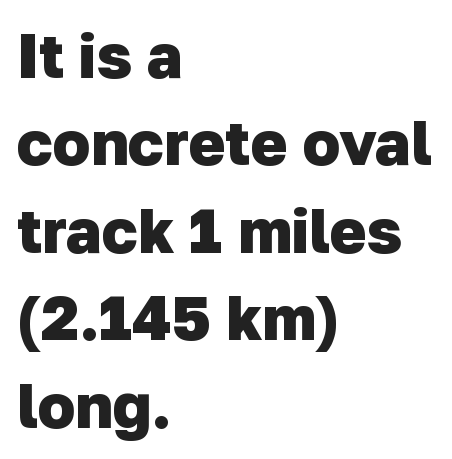
{"serif": "no", "bold": "yes", "weight": "heavy", "width": "normal", "stroke_contrast": "low", "x_height": "medium", "monospaced": "no", "underline": "no", "align": "left", "line_spacing": "normal", "line_spacing_ratio": 1.41, "letter_spacing": "normal", "letter_spacing_em": 0.0, "glyph_px": 62}
